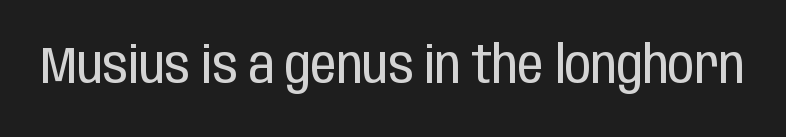
Q: Is the text bold? A: No.
Q: Is the text italic (slanted)? A: No, it is upright.
Q: Is the typeface a serif or a sans-serif typeface? A: Sans-serif.
Q: Is the text underlined? A: No.
Q: Is the spacing between letters normal or unusually wide? A: Normal.
Q: Width (condensed, normal, or wide)? A: Condensed.
Q: Stroke contrast? A: Low.
Q: x-height? A: Large.
Q: Monospaced? A: No.
